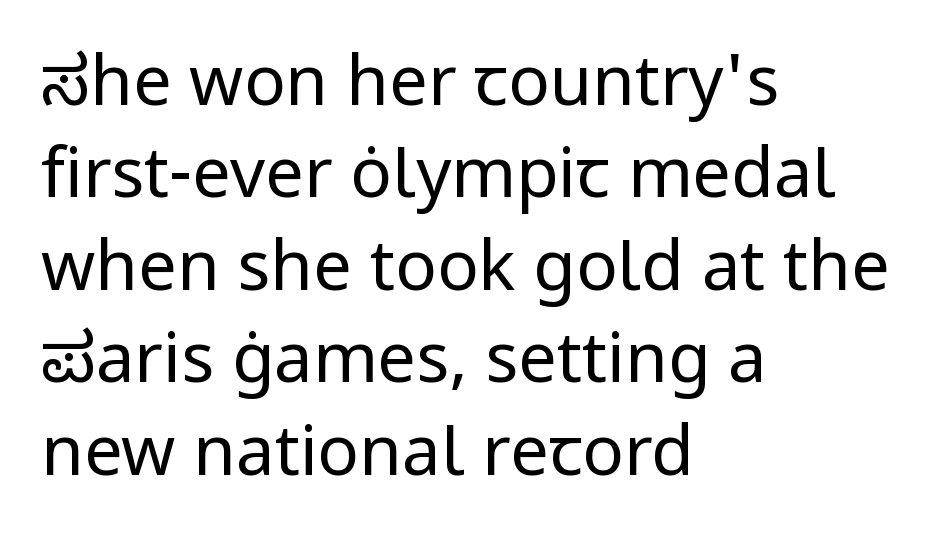
The image shows 69 px regular-weight sans-serif type, upright; set left-aligned, normal line spacing (1.34x), normal letter spacing, not underlined; low stroke contrast and a medium x-height.
